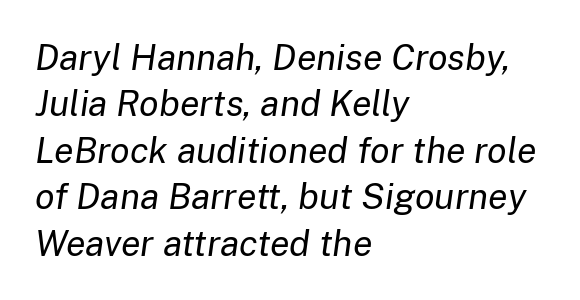
A typesetter would call this leading conventional body-copy spacing. A classic flush-left, rag-right setting is used for this passage. Each stroke keeps to a modest, everyday thickness or less. The passage shown is typed in a proportional face where columns would drift. Slanted lettering throughout. Unmarked baselines from the first word to the last.
